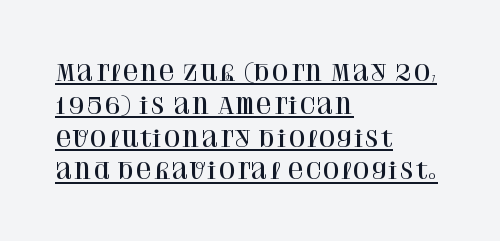
Each word holds together tightly as a unit, with standard inter-letter gaps. Somebody hit Ctrl+U on this one — the words are underlined. Is there any slant? The stems are plumb. Reading down the column, the eye jumps a familiar distance to each next line. Leftover space on each line is placed entirely after the last word.
